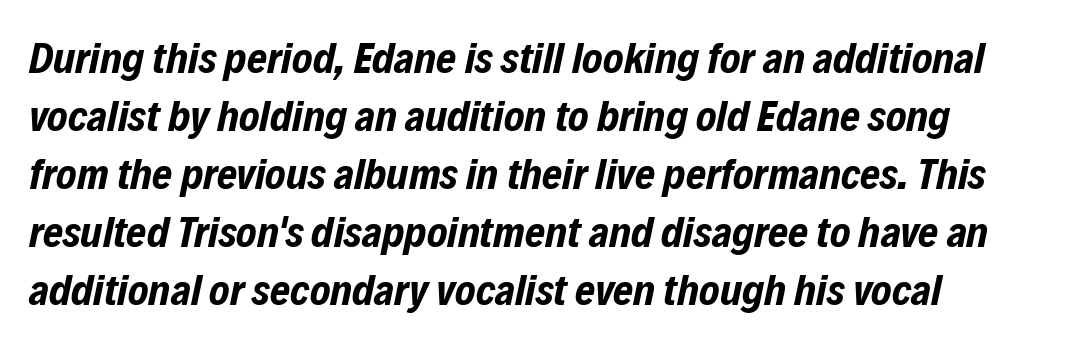
Q: Is the text bold? A: Yes.
Q: Is the text italic (slanted)? A: Yes, it leans right by about 12 degrees.
Q: Is the text underlined? A: No.
Q: How is the paragraph aligned? A: Left-aligned.
Q: Is the spacing between letters normal or unusually wide? A: Normal.
Q: Is the spacing between lines tight, normal or loose? A: Normal.
Q: Width (condensed, normal, or wide)? A: Condensed.
Q: Stroke contrast? A: Low.
Q: x-height? A: Medium.
Q: Monospaced? A: No.
